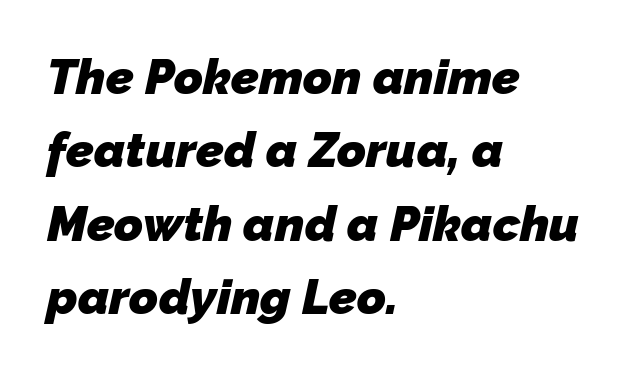
The image shows 49 px heavy sans-serif type; set left-aligned, normal line spacing (1.5x), normal letter spacing, not underlined; low stroke contrast and a medium x-height.
